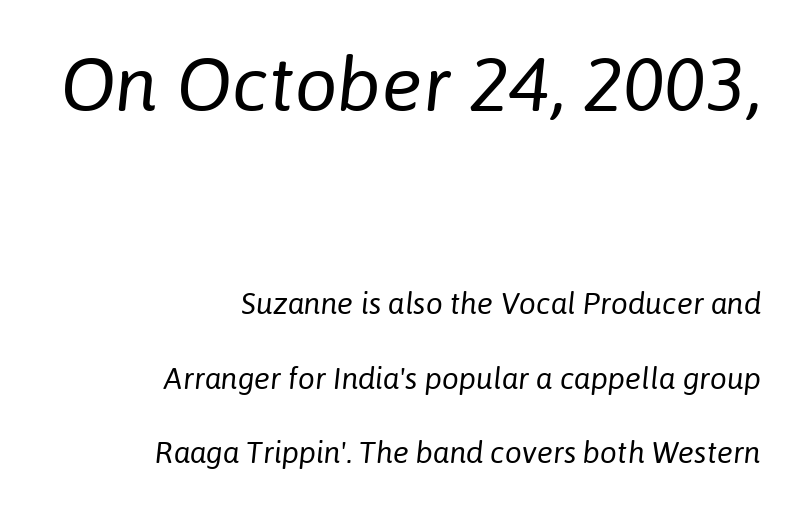
The image shows 76 px regular-weight type, italic (leaning right); set right-aligned, loose line spacing (2.49x), normal letter spacing, not underlined; the first (top) block is 2.53x larger; low stroke contrast and a medium x-height.
